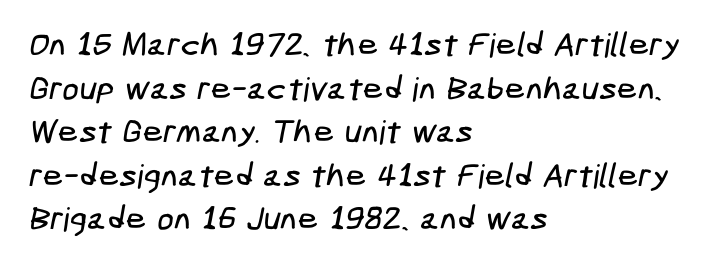
Q: Is the typeface a serif or a sans-serif typeface? A: Sans-serif.
Q: Is the text underlined? A: No.
Q: How is the paragraph aligned? A: Left-aligned.
Q: Is the spacing between letters normal or unusually wide? A: Normal.
Q: Is the spacing between lines tight, normal or loose? A: Normal.
Q: Width (condensed, normal, or wide)? A: Condensed.
Q: Stroke contrast? A: Low.
Q: x-height? A: Medium.
